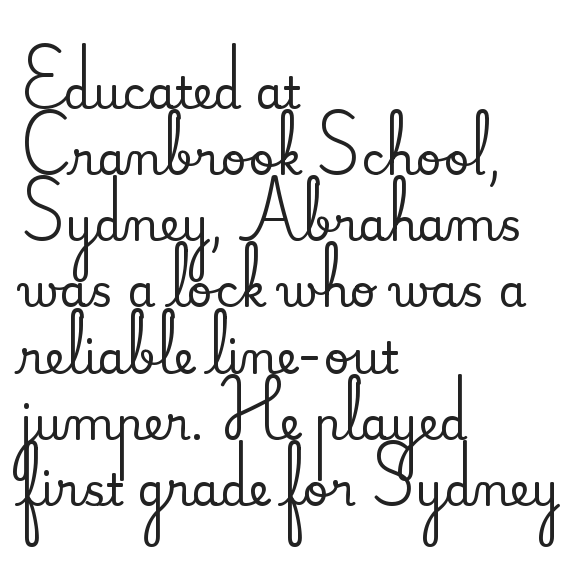
The image shows 45 px serif type, upright; set left-aligned, normal line spacing (1.47x), normal letter spacing, not underlined; medium stroke contrast and a small x-height.
